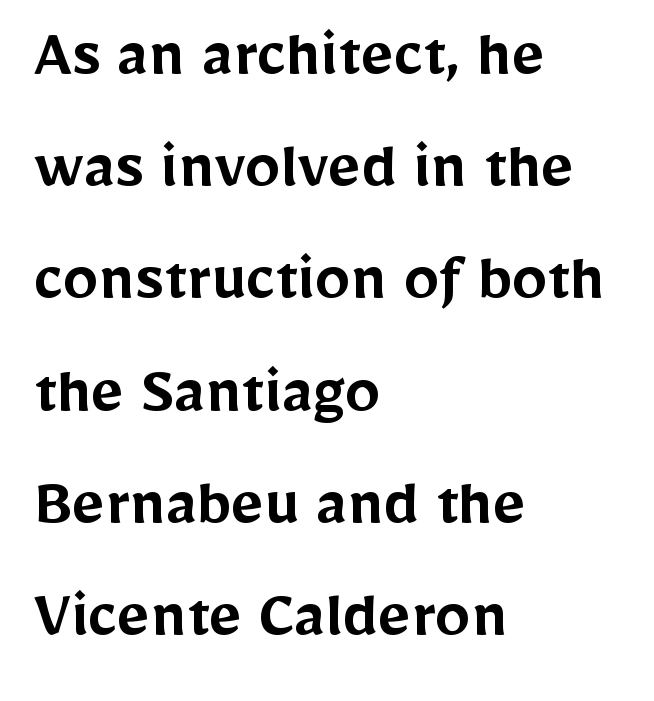
The image shows 71 px semibold sans-serif type, upright; set left-aligned, normal line spacing (1.58x), normal letter spacing, not underlined; low stroke contrast and a medium x-height.
